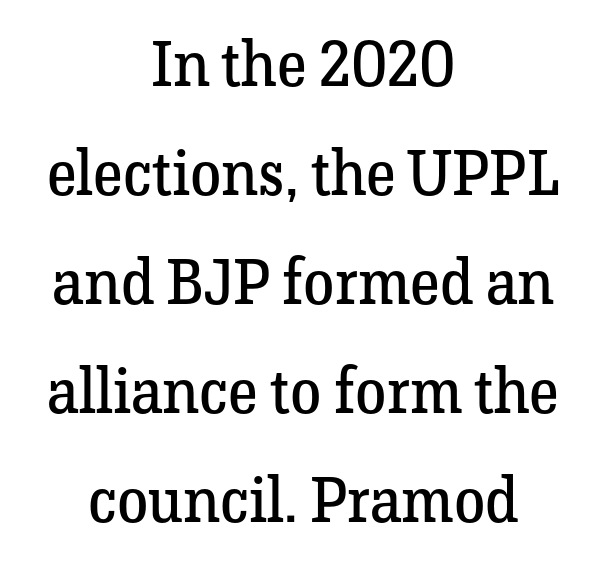
Q: Is the text bold? A: No.
Q: Is the text italic (slanted)? A: No, it is upright.
Q: Is the typeface a serif or a sans-serif typeface? A: Serif.
Q: Is the text underlined? A: No.
Q: How is the paragraph aligned? A: Centered.
Q: Is the spacing between letters normal or unusually wide? A: Normal.
Q: Width (condensed, normal, or wide)? A: Normal.
Q: Stroke contrast? A: Low.
Q: x-height? A: Medium.
Q: Monospaced? A: No.
